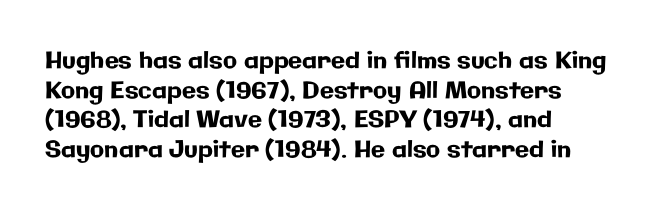
Descenders are the only things crossing below the line. A classic flush-left, rag-right setting is used for this passage. Upright lettering throughout. Quick note: interline space is typical. Letter spacing: default.
